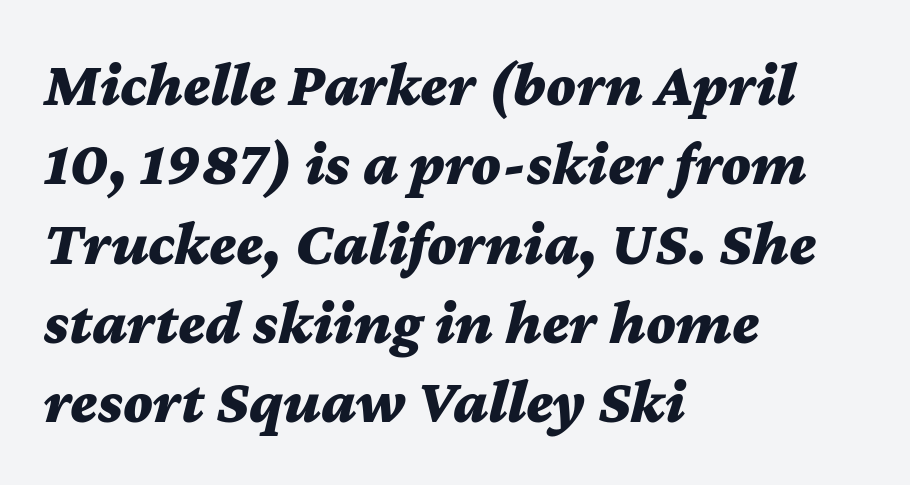
The image shows 62 px bold, wide type, italic (leaning right); set left-aligned, normal line spacing (1.28x), normal letter spacing, not underlined; medium stroke contrast and a medium x-height.
